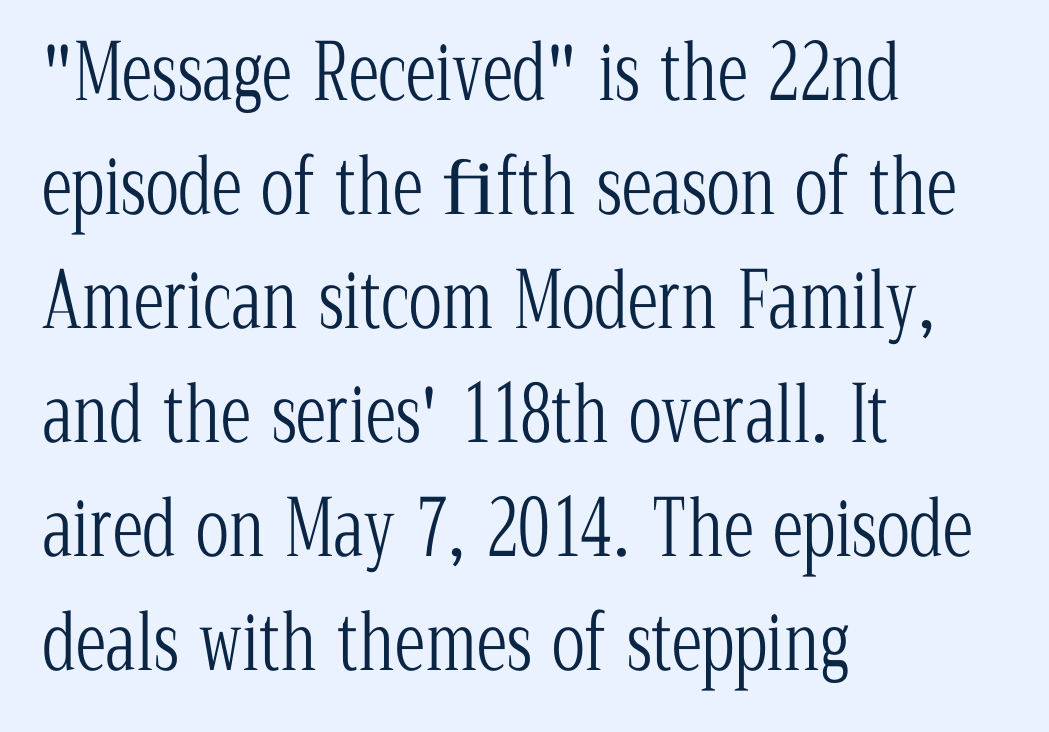
{"serif": "yes", "italic": "no", "bold": "no", "weight": "light", "width": "condensed", "stroke_contrast": "low", "x_height": "medium", "monospaced": "no", "underline": "no", "align": "left", "line_spacing": "normal", "line_spacing_ratio": 1.48, "letter_spacing": "normal", "letter_spacing_em": 0.0, "glyph_px": 77}
